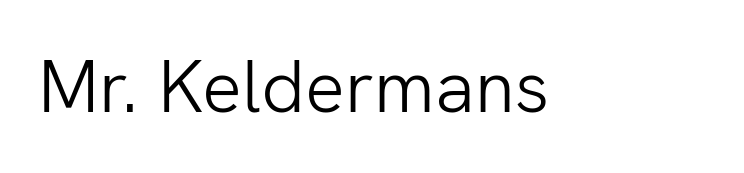
Characters follow at the spacing the type designer built in. Descenders are the only things crossing below the line. The axis of the letterforms is exactly vertical. In terms of letterform style, serifs are entirely absent.
